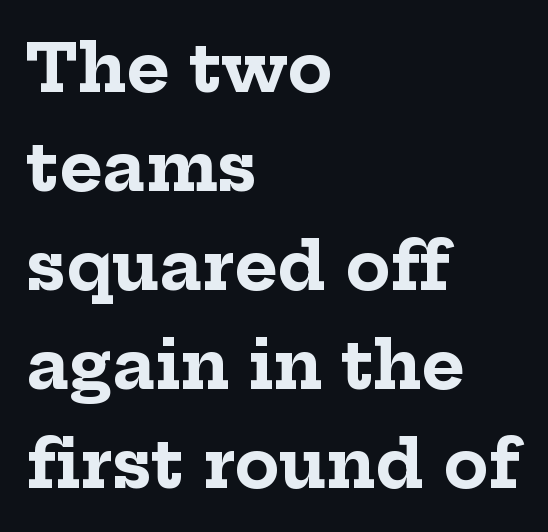
Q: Is the text bold? A: Yes.
Q: Is the text italic (slanted)? A: No, it is upright.
Q: Is the typeface a serif or a sans-serif typeface? A: Serif.
Q: Is the text underlined? A: No.
Q: How is the paragraph aligned? A: Left-aligned.
Q: Is the spacing between letters normal or unusually wide? A: Normal.
Q: Is the spacing between lines tight, normal or loose? A: Normal.
Q: Width (condensed, normal, or wide)? A: Normal.
Q: Stroke contrast? A: Low.
Q: x-height? A: Medium.
Q: Monospaced? A: No.
